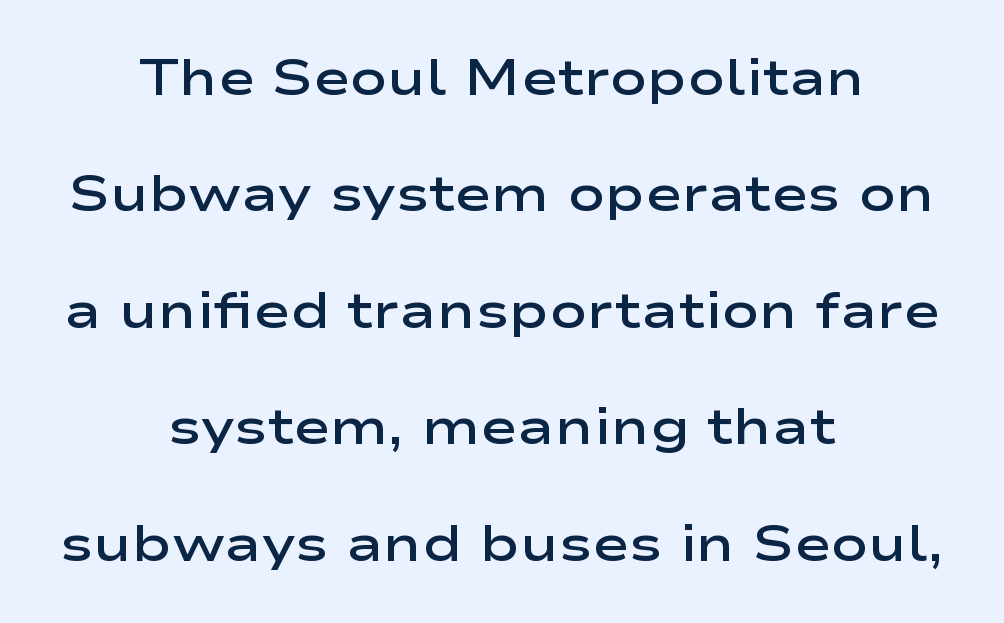
The vertical gap from one line to the next is large. Leftover space on each line is divided equally before and after the words. Honestly, there is no underline to notice here at all. Posture: upright roman. Note the varied advance widths — an 'i' is clearly narrower than an 'm'. This sample uses a sans-serif face.
